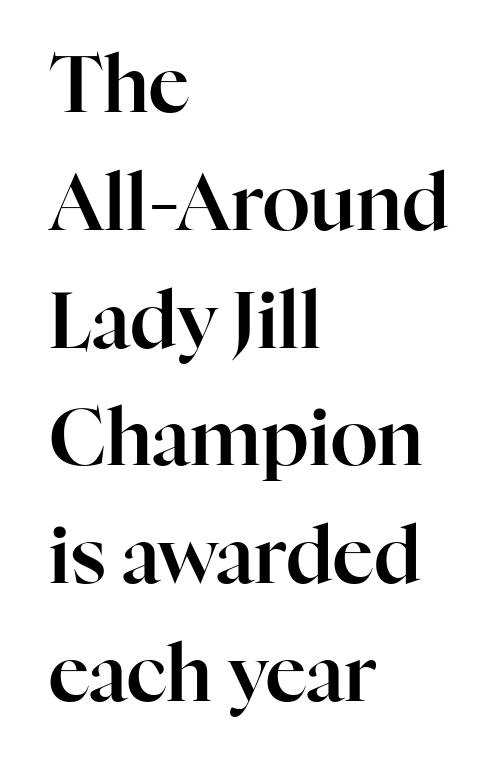
Every row of glyphs begins at an identical x-position on the left. Students, observe: this is what conventionally led text looks like. Has an underline been added? It has not. To sum up the face: it has serifs. The type sits square on the baseline with zero lean.
